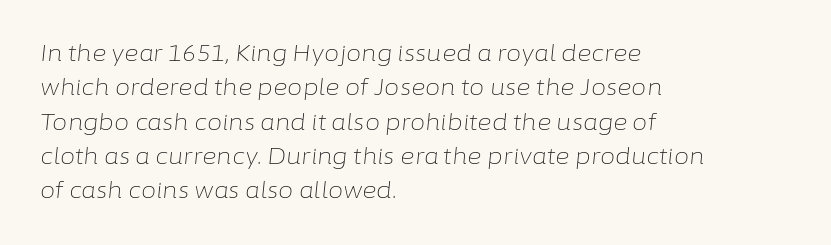
Q: Is the text bold? A: No.
Q: Is the text italic (slanted)? A: Yes, it leans right by about 6 degrees.
Q: Is the text underlined? A: No.
Q: How is the paragraph aligned? A: Left-aligned.
Q: Is the spacing between letters normal or unusually wide? A: Normal.
Q: Is the spacing between lines tight, normal or loose? A: Normal.
